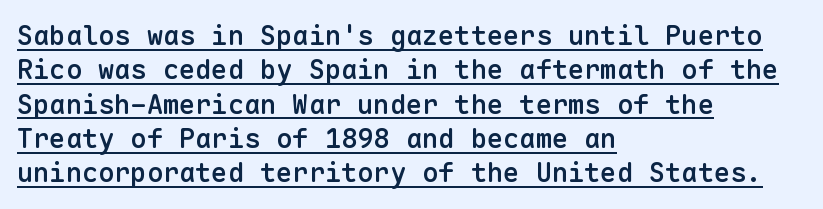
Q: Is the text bold? A: Semi-bold.
Q: Is the text italic (slanted)? A: No, it is upright.
Q: Is the text underlined? A: Yes.
Q: How is the paragraph aligned? A: Left-aligned.
Q: Is the spacing between letters normal or unusually wide? A: Normal.
Q: Is the spacing between lines tight, normal or loose? A: Normal.
